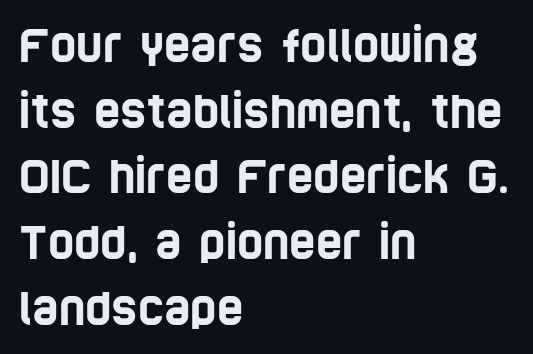
What's the leading like? Ordinary, nothing unusual. A typesetter would call this proportional, since set widths differ per character. All the whitespace from short lines collects on the right. Any mark beneath the type? The region is blank. Serif or sans? Sans — the stroke terminals are bare.
